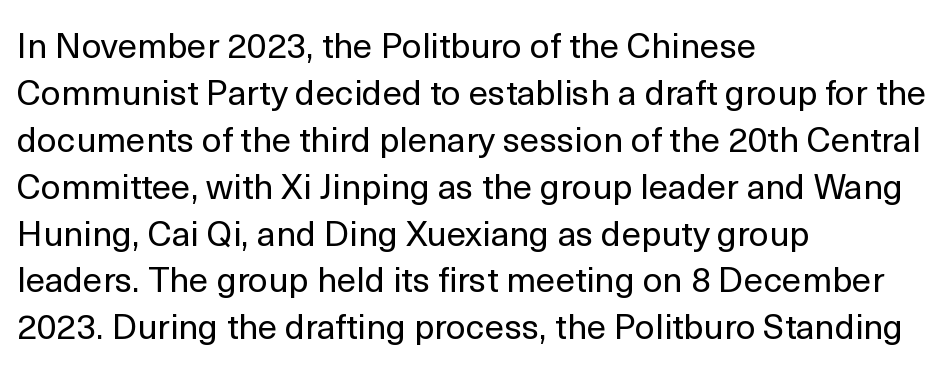
The image shows 35 px regular-weight sans-serif type, upright; set left-aligned, normal line spacing (1.34x), normal letter spacing, not underlined; a medium x-height.
